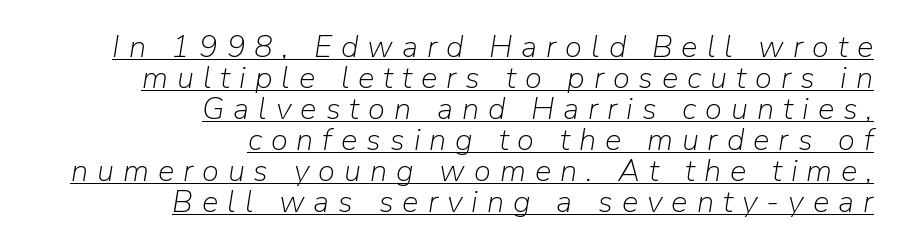
Teacher's note: observe the even right margin — that is flush-right alignment. Would a proofreader flag this as italicized? Yes. The strokes carry an ordinary text weight at most. If you measured baseline to baseline, you'd find a short distance.
